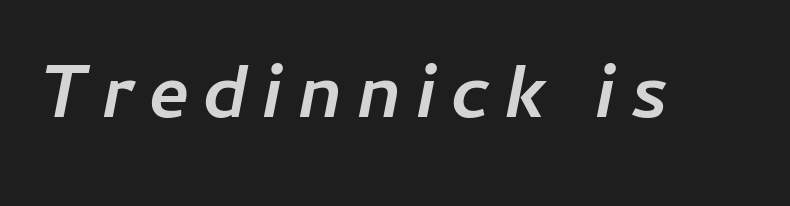
{"italic": "yes", "lean": "right", "slant_degrees": 11, "bold": "yes", "weight": "semibold", "width": "normal", "stroke_contrast": "low", "x_height": "medium", "monospaced": "no", "underline": "no", "glyph_px": 76}
